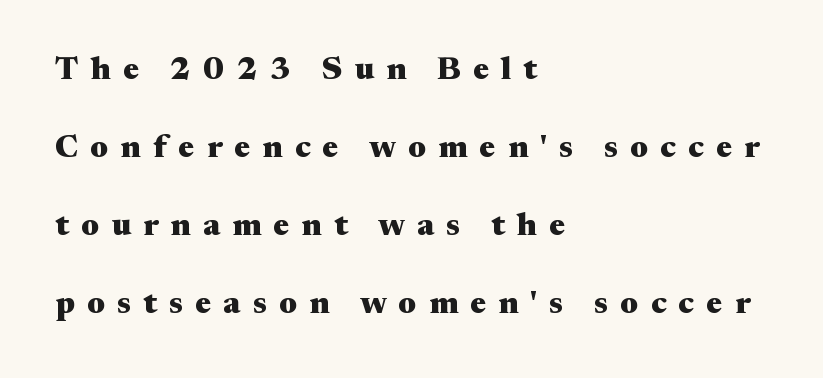
Quick note: not italic, upright. Character widths vary here, with narrow letters taking less room than wide ones. Tracking here is generous; glyphs stand well apart from one another. One glance says open: line gaps are wider than usual. The text was rendered using a seriffed face with decorative stroke endings. This sample is left-justified, so line endings fall wherever the words run out.
